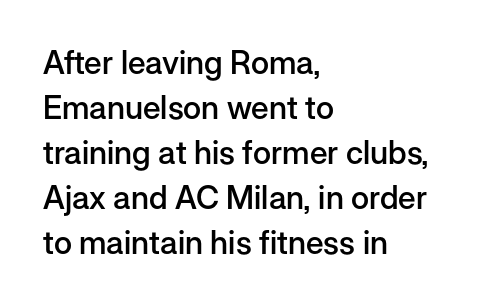
Typeset ragged right — the left edge is the straight one. Look at the bottom of the vertical strokes: they stop flat, with no serifs. This sample has the flowing, uneven cadence of proportional lettering. Tracking here is standard; glyphs follow each other at the usual distance. Just letters on the line, the space beneath them empty.
